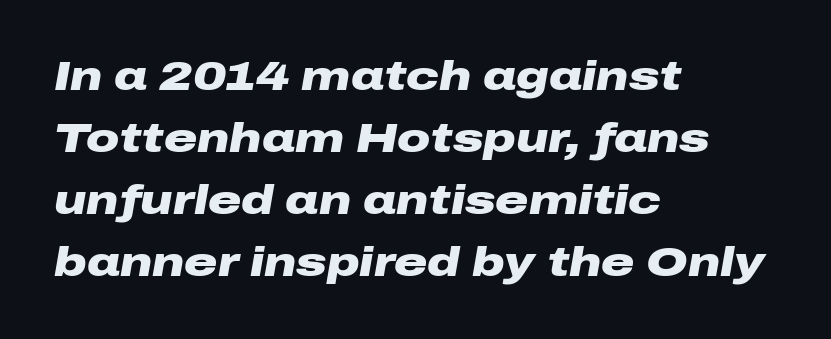
Q: Is the text bold? A: Yes.
Q: Is the text italic (slanted)? A: Yes, it leans right by about 10 degrees.
Q: Is the text underlined? A: No.
Q: How is the paragraph aligned? A: Left-aligned.
Q: Is the spacing between letters normal or unusually wide? A: Normal.
Q: Is the spacing between lines tight, normal or loose? A: Normal.
Q: Width (condensed, normal, or wide)? A: Wide.
Q: Stroke contrast? A: Low.
Q: x-height? A: Medium.
Q: Monospaced? A: No.
